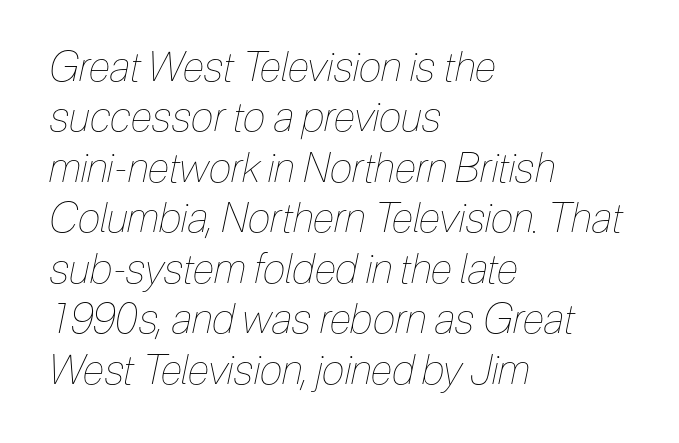
{"italic": "yes", "lean": "right", "slant_degrees": 12, "bold": "no", "weight": "thin", "width": "condensed", "stroke_contrast": "low", "x_height": "medium", "monospaced": "no", "underline": "no", "align": "left", "line_spacing_ratio": 1.23, "letter_spacing": "normal", "letter_spacing_em": 0.0, "glyph_px": 41}
